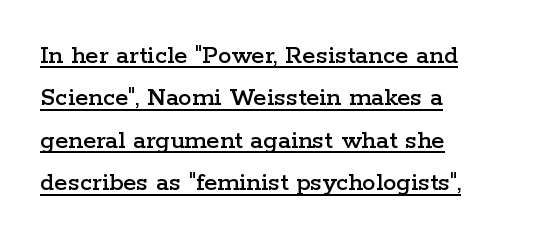
{"italic": "no", "underline": "yes", "align": "left", "line_spacing": "normal", "line_spacing_ratio": 1.57, "letter_spacing": "normal", "letter_spacing_em": 0.0, "glyph_px": 27}
